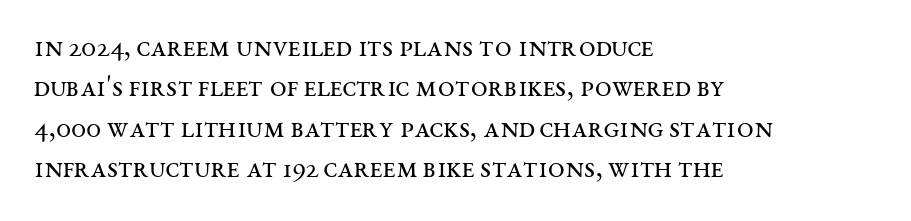
The image shows 30 px regular-weight, wide serif type, upright; set left-aligned, normal line spacing (1.35x), normal letter spacing, not underlined; medium stroke contrast and a large x-height.
